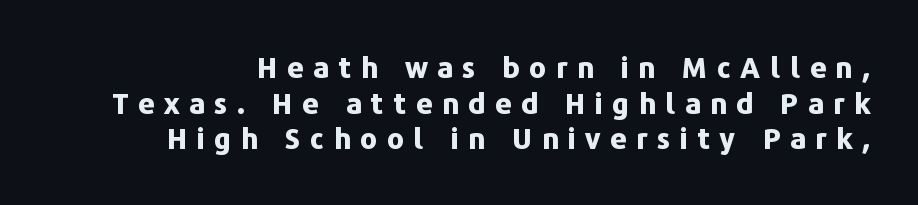
The image shows 29 px bold sans-serif type, upright; set line spacing 1.23x, unusually wide letter spacing (+0.32 em), not underlined; low stroke contrast and a medium x-height.
